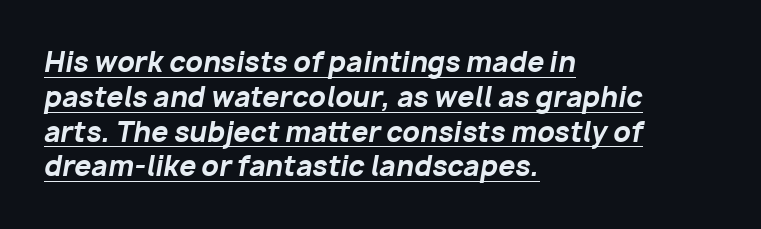
{"italic": "yes", "lean": "right", "slant_degrees": 10, "bold": "yes", "underline": "yes", "align": "left", "line_spacing": "normal", "line_spacing_ratio": 1.29, "letter_spacing": "normal", "letter_spacing_em": 0.0, "glyph_px": 27}
